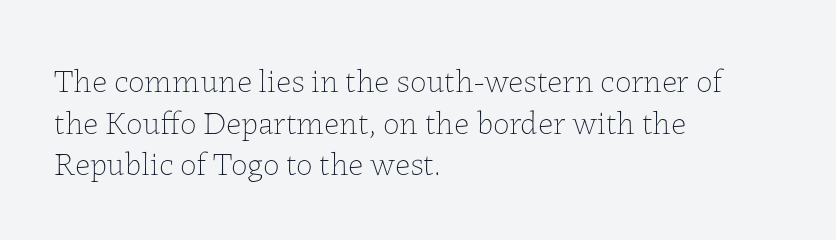
{"italic": "no", "bold": "no", "weight": "thin", "width": "normal", "stroke_contrast": "low", "x_height": "medium", "monospaced": "no", "underline": "no", "align": "left", "line_spacing": "normal", "line_spacing_ratio": 1.26, "letter_spacing": "normal", "letter_spacing_em": 0.0, "glyph_px": 33}
